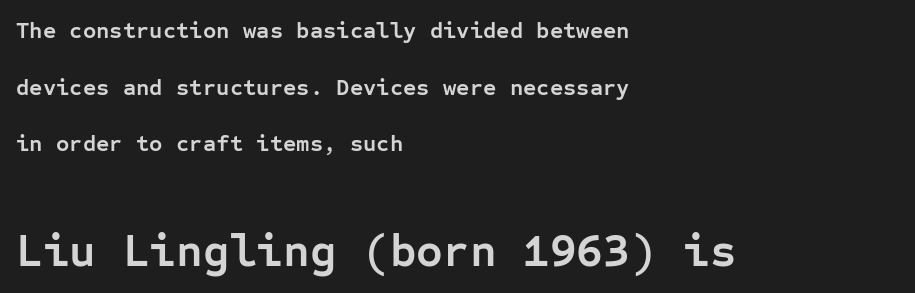
Q: Is the text bold? A: Yes.
Q: Is the text italic (slanted)? A: No, it is upright.
Q: Is the typeface a serif or a sans-serif typeface? A: Sans-serif.
Q: Is the text underlined? A: No.
Q: How is the paragraph aligned? A: Left-aligned.
Q: Is the spacing between letters normal or unusually wide? A: Normal.
Q: Is the spacing between lines tight, normal or loose? A: Loose.
Q: Which block of text is set in a larger size, the first (top) or the second (bottom)? A: The second (bottom) one.
Q: Width (condensed, normal, or wide)? A: Normal.
Q: Stroke contrast? A: Low.
Q: x-height? A: Medium.
Q: Monospaced? A: Yes.
